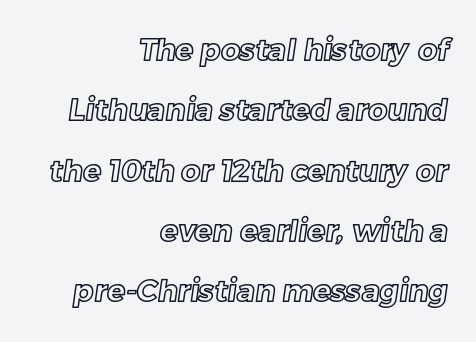
{"width": "normal", "x_height": "medium", "monospaced": "no", "underline": "no", "align": "right", "line_spacing": "loose", "line_spacing_ratio": 2.01, "letter_spacing": "normal", "letter_spacing_em": 0.0, "glyph_px": 30}
